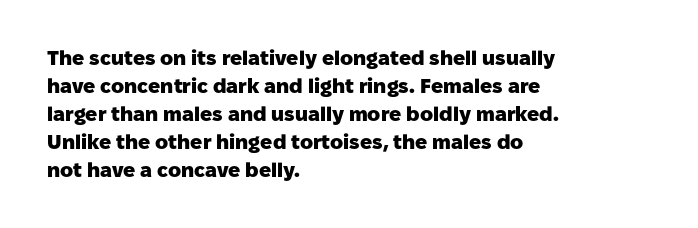
{"italic": "no", "bold": "yes", "underline": "no", "align": "left", "line_spacing": "normal", "line_spacing_ratio": 1.4, "letter_spacing": "normal", "letter_spacing_em": 0.0, "glyph_px": 20}
